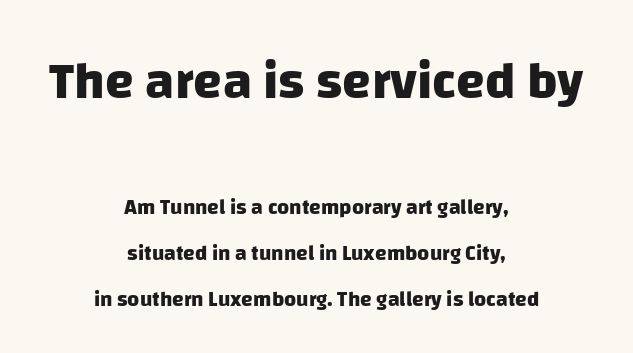
Spacing verdict: proportional, widths tailored to each character. Size hierarchy here favors the leading block over the trailing one. Letterform terminals end flat and unadorned throughout the passage. Every row of glyphs is offset so its center matches the block's center. Default kerning and tracking; the words read as compact shapes.
